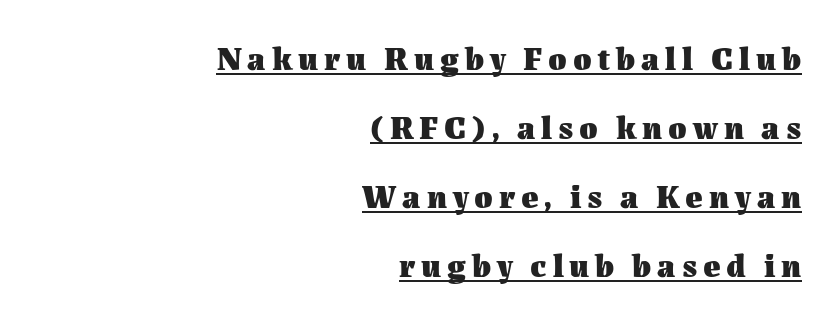
The image shows 33 px heavy type, upright; set right-aligned, loose line spacing (2.09x), underlined; medium stroke contrast and a medium x-height.
